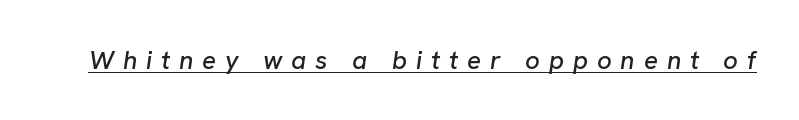
The image shows 26 px text type, italic (leaning right); set unusually wide letter spacing (+0.34 em), underlined.
